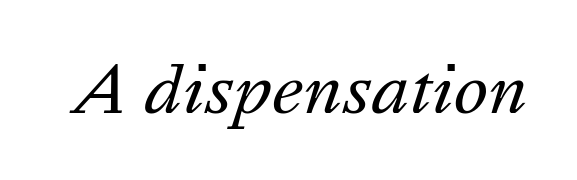
Stems and bowls with no extra thickness — not bold. Between one letter and the next there's only the usual sliver of space. The specimen omits any rule beneath the text block's lines. Looking at the ascenders, they clearly lean. This sample has the flowing, uneven cadence of proportional lettering.
